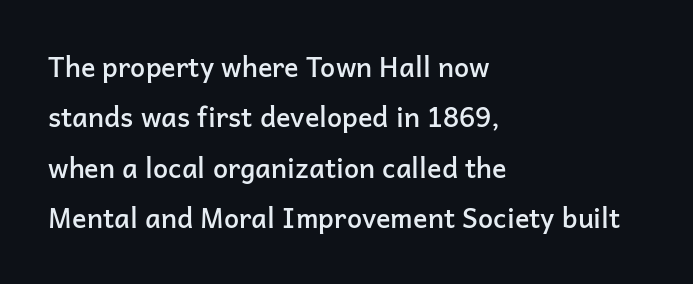
A typesetter would mark this as roman, not italic. This sample uses plain, unmodified letter spacing. Teacher's note: observe the even left margin — that is flush-left alignment. Each glyph is drawn with semibold strokes, heavier than normal yet not fully bold. The words here are not underlined.
